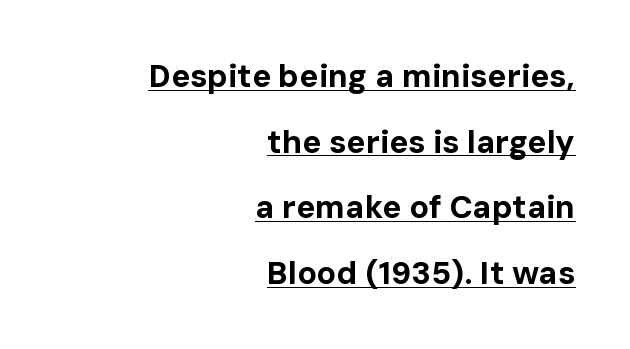
The image shows 32 px bold sans-serif type, upright; set right-aligned, loose line spacing (2.05x), normal letter spacing, underlined; low stroke contrast and a medium x-height.
